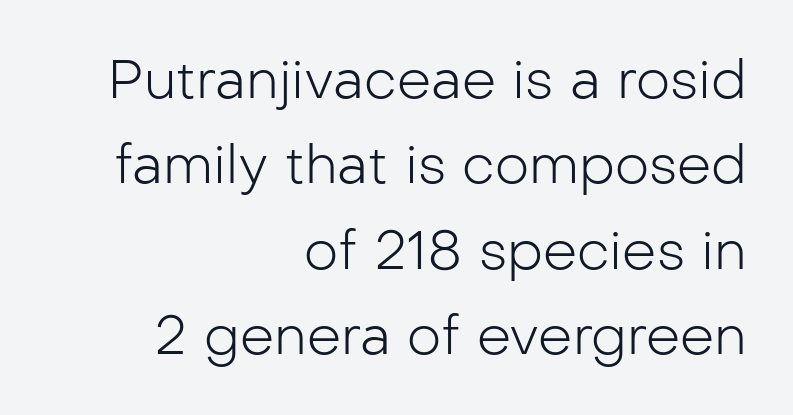
No letter is thick-stroked: the sample isn't bold. The letters stand straight up with perfectly vertical stems. Leftover space on each line is placed entirely before the opening word. Has an underline been added? It has not.
